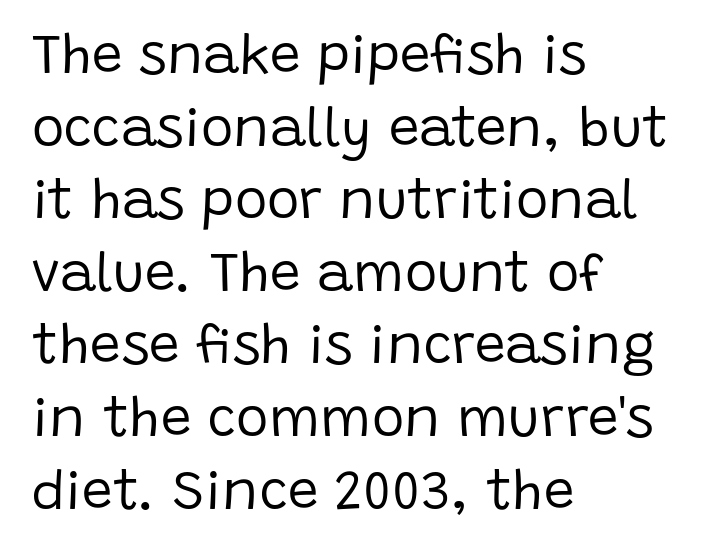
{"serif": "no", "italic": "no", "bold": "no", "weight": "regular", "width": "normal", "stroke_contrast": "low", "x_height": "large", "monospaced": "no", "underline": "no", "align": "left", "line_spacing": "normal", "line_spacing_ratio": 1.32, "letter_spacing": "normal", "letter_spacing_em": 0.0, "glyph_px": 55}
